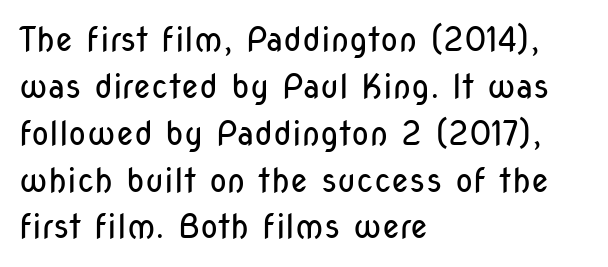
{"serif": "no", "italic": "no", "bold": "no", "weight": "regular", "width": "condensed", "stroke_contrast": "low", "x_height": "medium", "monospaced": "no", "underline": "no", "align": "left", "line_spacing": "normal", "line_spacing_ratio": 1.42, "letter_spacing": "normal", "letter_spacing_em": 0.0, "glyph_px": 33}
